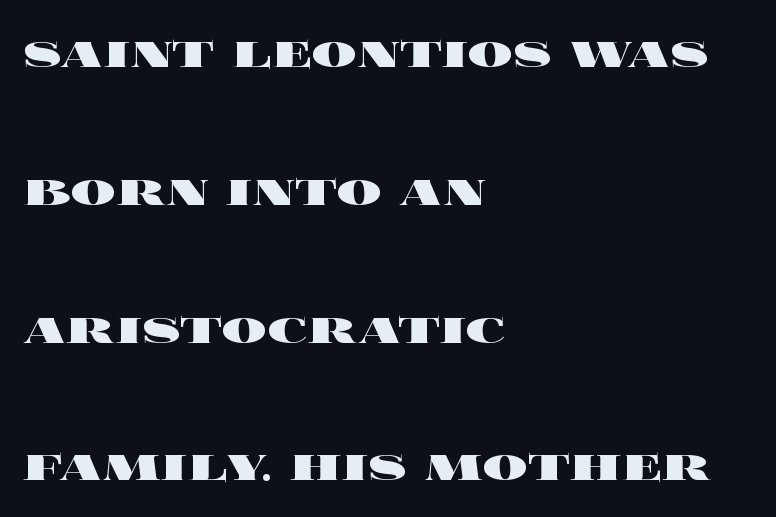
{"italic": "no", "bold": "yes", "weight": "heavy", "width": "wide", "x_height": "large", "monospaced": "no", "underline": "no", "align": "left", "line_spacing": "loose", "line_spacing_ratio": 2.46, "letter_spacing": "normal", "letter_spacing_em": 0.0, "glyph_px": 56}
